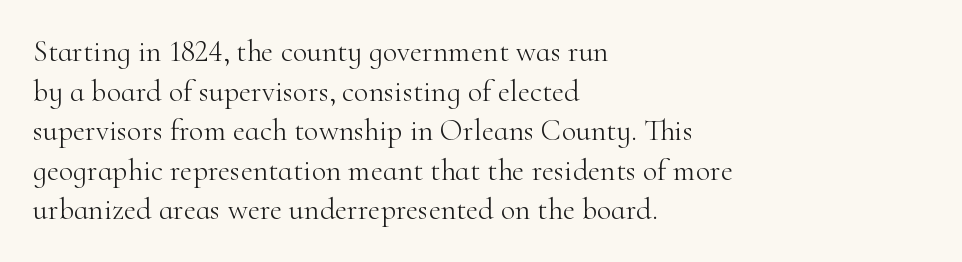
This sample uses plain, unmodified letter spacing. Visually the block forms a straight wall on the left and a jagged coastline on the right. Ordinary non-slanted type is in use. This rendering employs a face with finishing strokes, i.e., a serif. Letters have the restrained weight of plain body copy at most. The passage shown is typed in a proportional face where columns would drift.
